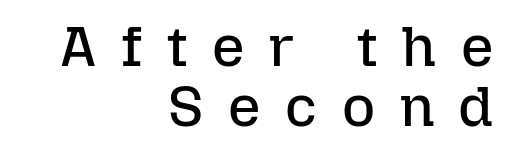
The text block is weighted toward the right margin, trailing off unevenly leftward. The letters advance in unequal steps, a hallmark of proportional type. Think standard paragraph weight, or any step lighter than that. A typesetter would call this leading minimal, almost set solid.
